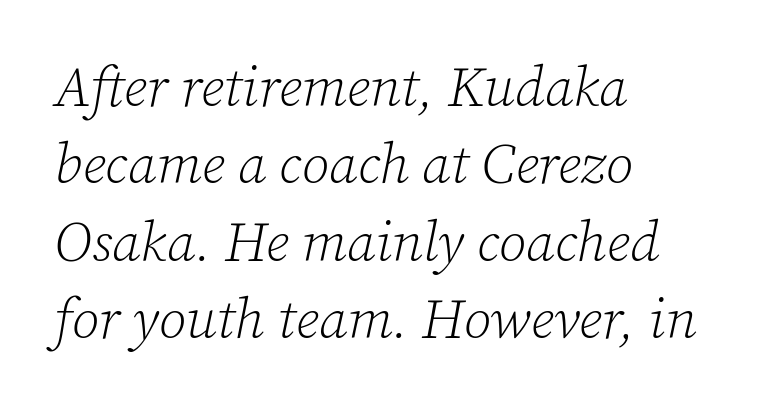
The specimen reads as italic at a glance. Letters rest on an invisible, unmarked baseline. Summary of weight: not heavy and not bold. Default kerning and tracking; the words read as compact shapes. The rendering uses a moderate line-height, typical for paragraphs.
